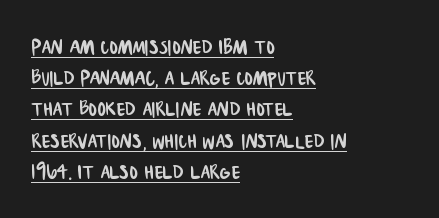
Q: Is the text underlined? A: Yes.
Q: How is the paragraph aligned? A: Left-aligned.
Q: Is the spacing between letters normal or unusually wide? A: Normal.
Q: Is the spacing between lines tight, normal or loose? A: Normal.
